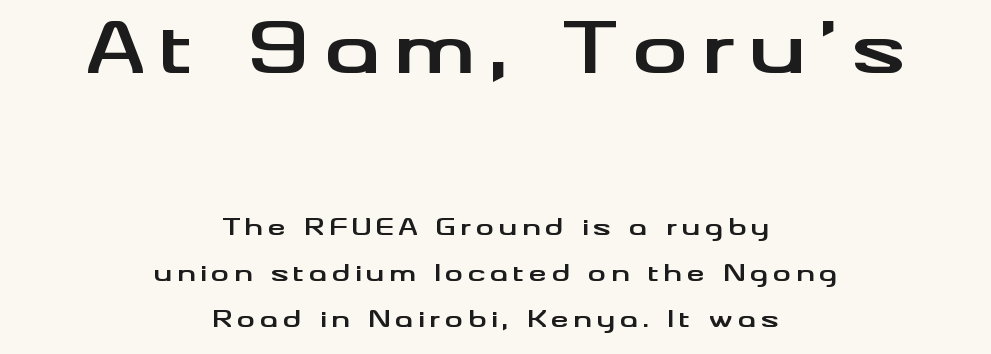
{"serif": "no", "italic": "no", "bold": "yes", "weight": "bold", "width": "wide", "stroke_contrast": "medium", "x_height": "small", "monospaced": "no", "underline": "no", "align": "center", "line_spacing": "loose", "line_spacing_ratio": 2.01, "larger_block": "first", "size_ratio": 3.04, "glyph_px": 70}
